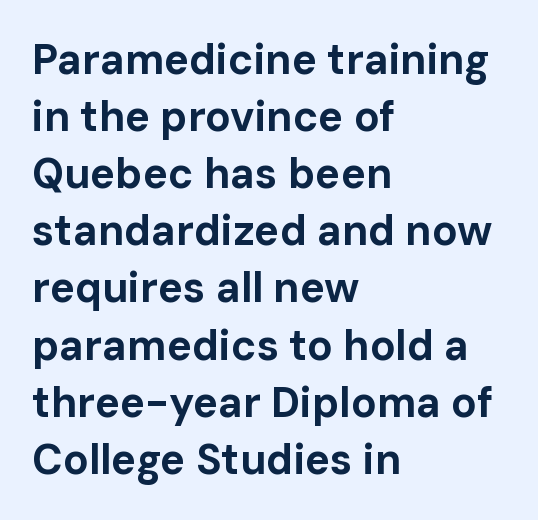
The image shows 42 px bold sans-serif type, upright; set left-aligned, normal line spacing (1.36x), normal letter spacing, not underlined; low stroke contrast and a medium x-height.
